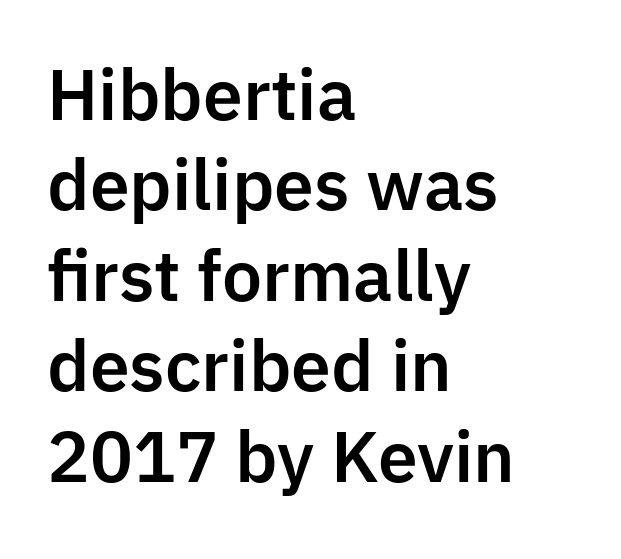
If you drew a ruler down the left edge, every line would touch it. Does the leading feel generous? No, just average. Is this a fixed-width face? No — the glyphs have proportional, varying widths. Only glyphs here, with clear space below each row.
